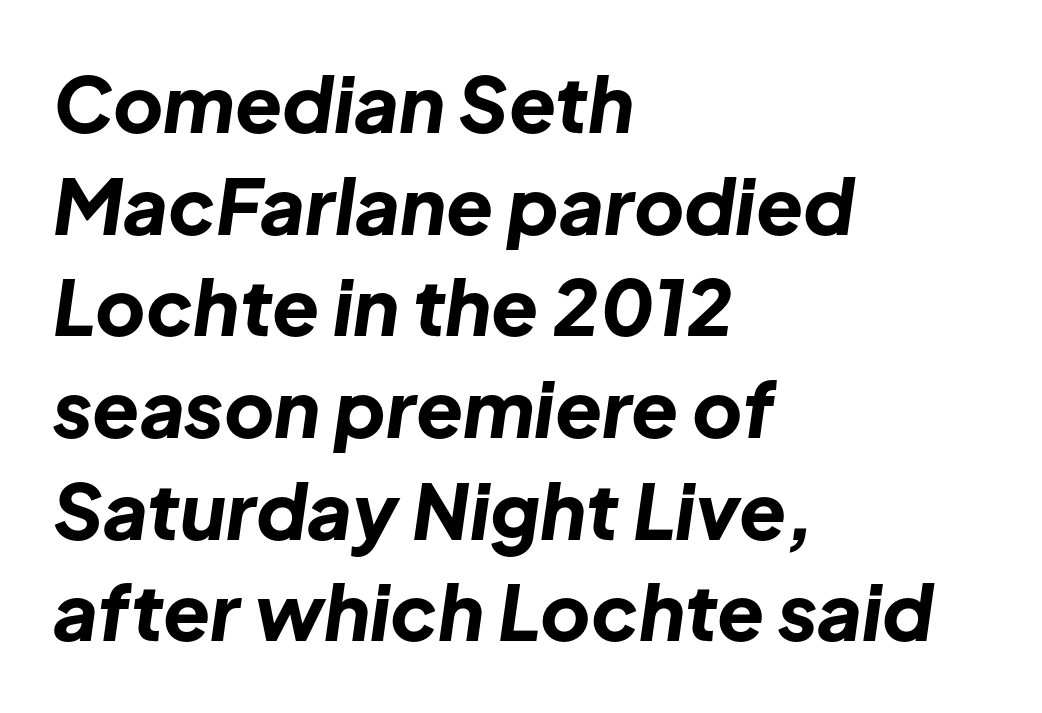
Q: Is the text bold? A: Yes.
Q: Is the text italic (slanted)? A: Yes, it leans right by about 8 degrees.
Q: Is the text underlined? A: No.
Q: How is the paragraph aligned? A: Left-aligned.
Q: Is the spacing between letters normal or unusually wide? A: Normal.
Q: Is the spacing between lines tight, normal or loose? A: Normal.
Q: Width (condensed, normal, or wide)? A: Normal.
Q: Stroke contrast? A: Low.
Q: x-height? A: Medium.
Q: Monospaced? A: No.
